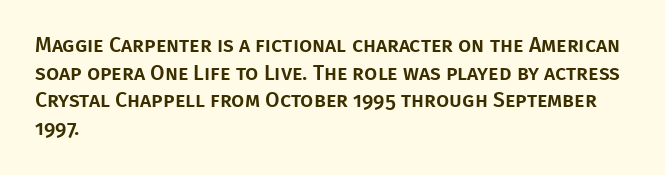
Q: Is the text italic (slanted)? A: No, it is upright.
Q: Is the text underlined? A: No.
Q: How is the paragraph aligned? A: Left-aligned.
Q: Is the spacing between letters normal or unusually wide? A: Normal.
Q: Is the spacing between lines tight, normal or loose? A: Normal.
